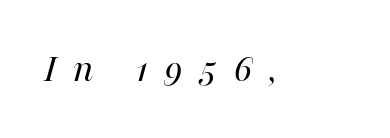
Q: Is the text bold? A: No.
Q: Is the text italic (slanted)? A: Yes, it leans right by about 16 degrees.
Q: Is the text underlined? A: No.
Q: Is the spacing between letters normal or unusually wide? A: Unusually wide.
Q: Width (condensed, normal, or wide)? A: Normal.
Q: Stroke contrast? A: Medium.
Q: x-height? A: Medium.
Q: Monospaced? A: No.
